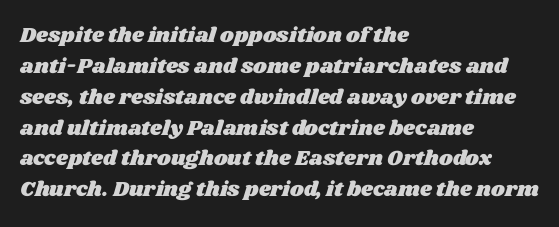
The lines in this sample share a left origin and differ only in where they stop. Underline: absent. If you measured baseline to baseline, you'd find a middling distance. Caption: standard tracking, unaltered.
